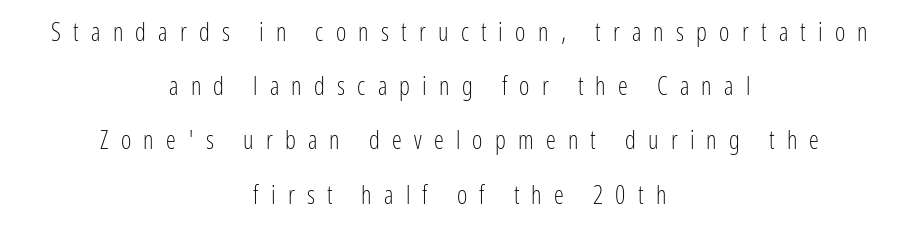
Q: Is the text bold? A: No.
Q: Is the text italic (slanted)? A: No, it is upright.
Q: Is the text underlined? A: No.
Q: How is the paragraph aligned? A: Centered.
Q: Is the spacing between letters normal or unusually wide? A: Unusually wide.
Q: Is the spacing between lines tight, normal or loose? A: Loose.
